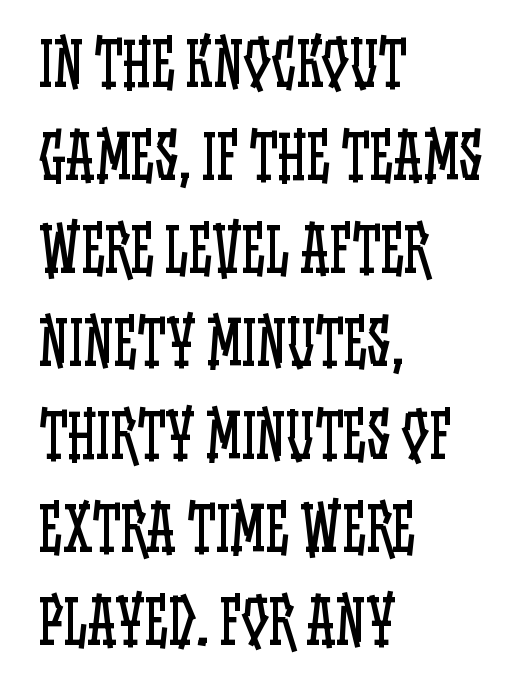
The image shows 60 px regular-weight, condensed type, upright; set left-aligned, normal line spacing (1.55x), normal letter spacing, not underlined; low stroke contrast and a large x-height.
